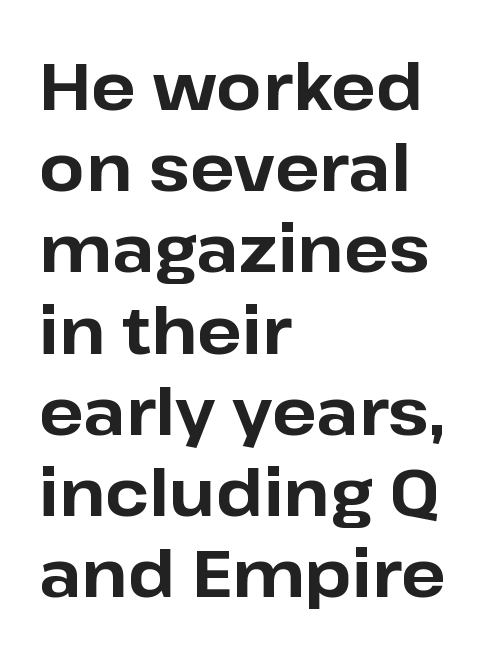
The image shows 66 px bold sans-serif type, upright; set left-aligned, line spacing 1.23x, normal letter spacing, not underlined; low stroke contrast and a medium x-height.
